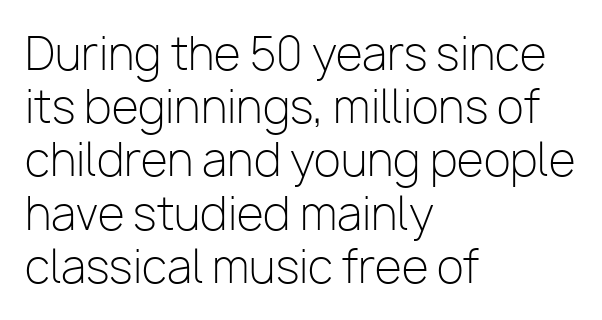
Q: Is the text bold? A: No.
Q: Is the text italic (slanted)? A: No, it is upright.
Q: Is the typeface a serif or a sans-serif typeface? A: Sans-serif.
Q: Is the text underlined? A: No.
Q: How is the paragraph aligned? A: Left-aligned.
Q: Is the spacing between letters normal or unusually wide? A: Normal.
Q: Width (condensed, normal, or wide)? A: Normal.
Q: Stroke contrast? A: Low.
Q: x-height? A: Medium.
Q: Monospaced? A: No.
